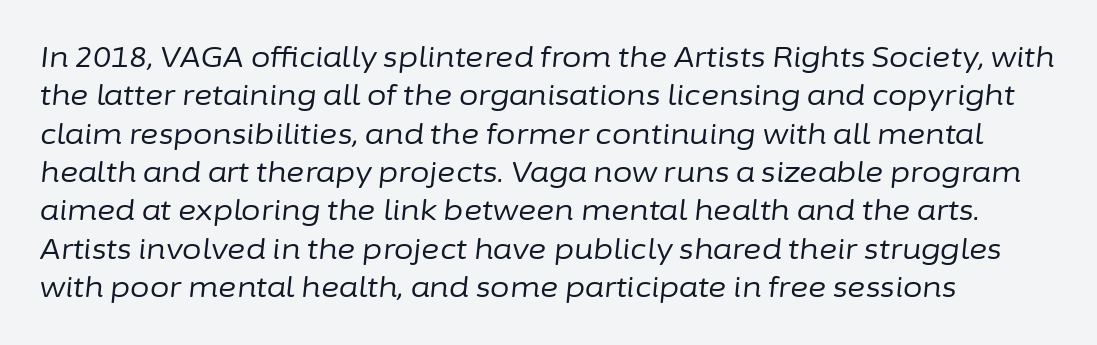
Line spacing here is normal. Between one letter and the next there's only the usual sliver of space. The typography opts for an oblique posture over an upright one. Lines of text with bare space underneath. Stems and bowls with no extra thickness — not bold.
